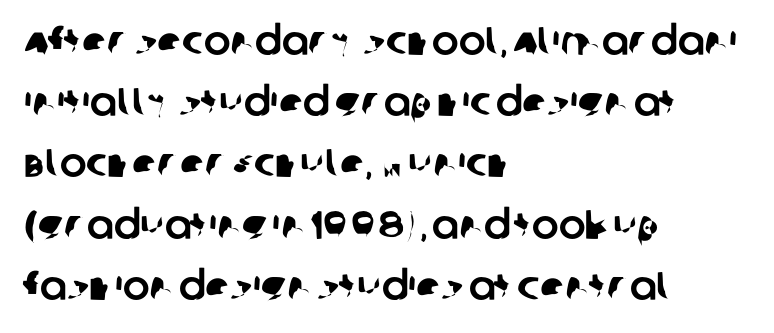
{"serif": "no", "width": "normal", "stroke_contrast": "low", "x_height": "large", "monospaced": "no", "underline": "no", "align": "left", "line_spacing": "normal", "line_spacing_ratio": 1.53, "letter_spacing": "normal", "letter_spacing_em": 0.0, "glyph_px": 40}
